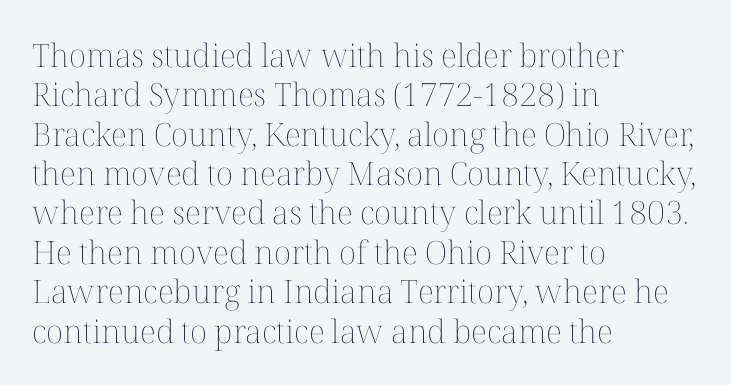
Q: Is the text bold? A: No.
Q: Is the text italic (slanted)? A: No, it is upright.
Q: Is the text underlined? A: No.
Q: How is the paragraph aligned? A: Left-aligned.
Q: Is the spacing between letters normal or unusually wide? A: Normal.
Q: Width (condensed, normal, or wide)? A: Normal.
Q: Stroke contrast? A: Medium.
Q: x-height? A: Medium.
Q: Monospaced? A: No.
